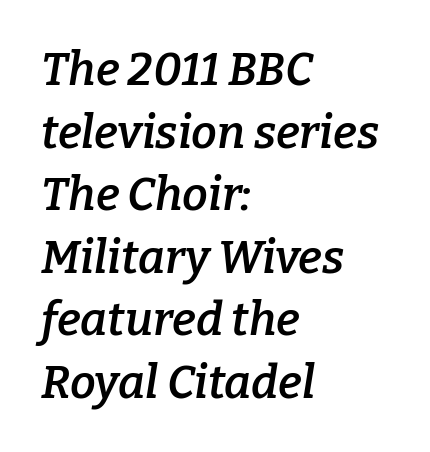
A serif font was chosen for this passage. Proportional: the letters do not fall into vertical columns. Whoever set this chose a conventional vertical rhythm. A semibold gives these letters moderate extra thickness, short of bold. Casual observation: everything's shoved over to the left.
